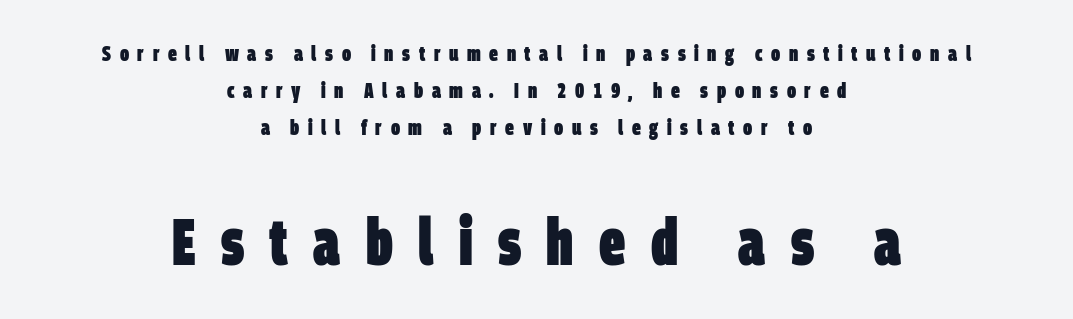
Line spacing here is normal. Strokes here are thick enough to call this a true bold. The tracking reads as deliberately expanded to a designer's eye. Stroke terminals: plain, sans-serif.
